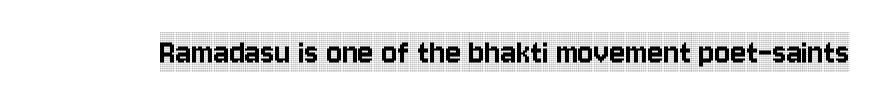
Q: Is the text italic (slanted)? A: No, it is upright.
Q: Is the typeface a serif or a sans-serif typeface? A: Serif.
Q: Is the text underlined? A: No.
Q: Is the spacing between letters normal or unusually wide? A: Normal.
Q: Width (condensed, normal, or wide)? A: Condensed.
Q: x-height? A: Large.
Q: Monospaced? A: No.
